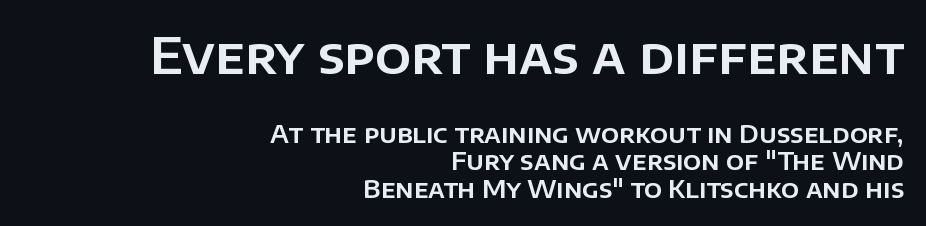
The image shows 50 px sans-serif type, upright; set right-aligned, tight line spacing (1.1x), normal letter spacing, not underlined; the first (top) block is 2.0x larger; low stroke contrast and a large x-height.
